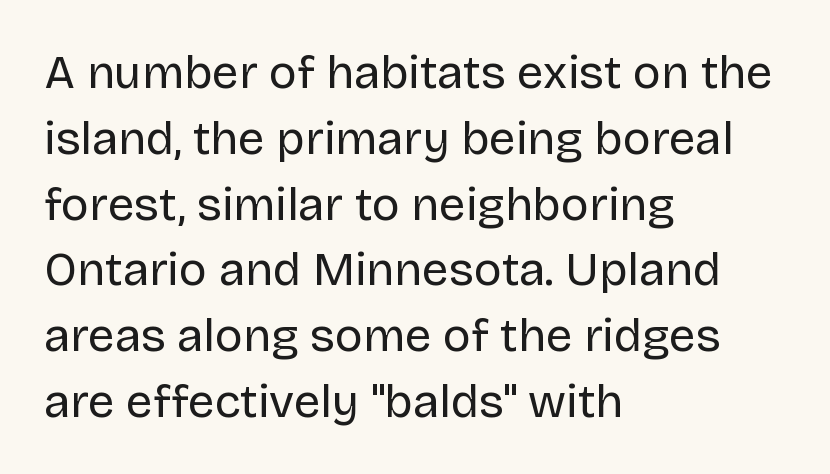
A clean baseline with only descenders dipping below it. Short and long lines alike share a common starting point at left. Regarding leading, the lines here are spaced in the standard way. Bold? No — there's no thickening of the strokes. These lines were composed using upright roman letters.
